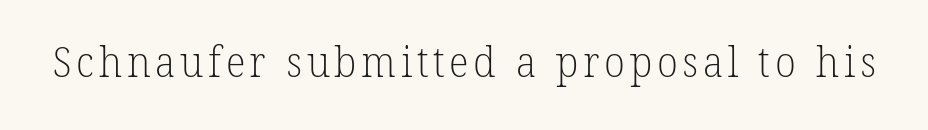
The glyphs in this specimen are seriffed. Bold? No — there's no thickening of the strokes. A typesetter would call this proportional, since set widths differ per character. Underlining? Definitely not there.
